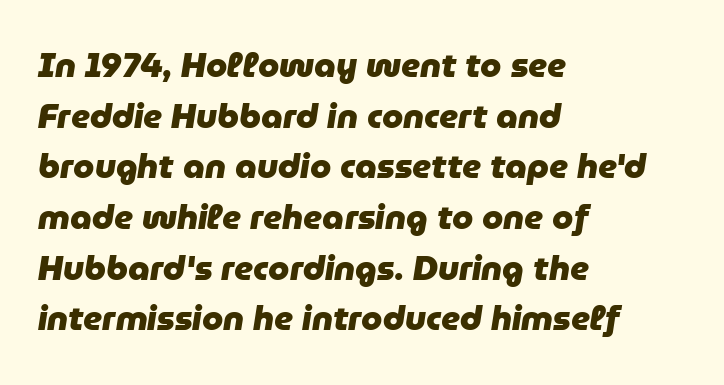
The image shows 34 px heavy type, italic (leaning right); set left-aligned, normal line spacing (1.49x), normal letter spacing, not underlined; low stroke contrast and a medium x-height.
